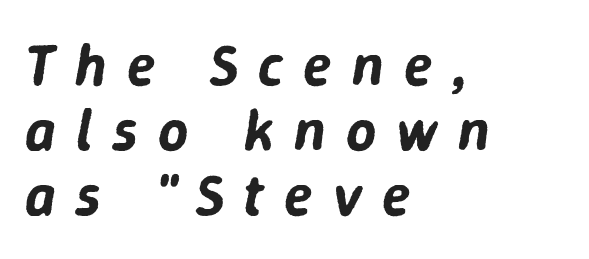
Q: Is the text italic (slanted)? A: Yes, it leans right by about 9 degrees.
Q: Is the text underlined? A: No.
Q: How is the paragraph aligned? A: Left-aligned.
Q: Is the spacing between letters normal or unusually wide? A: Unusually wide.
Q: Is the spacing between lines tight, normal or loose? A: Tight.
Q: Width (condensed, normal, or wide)? A: Normal.
Q: Stroke contrast? A: Low.
Q: x-height? A: Medium.
Q: Monospaced? A: No.
